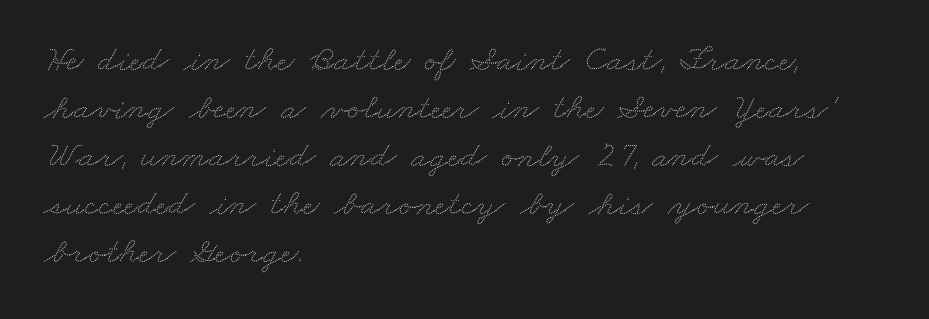
Q: Is the text underlined? A: No.
Q: How is the paragraph aligned? A: Left-aligned.
Q: Is the spacing between letters normal or unusually wide? A: Normal.
Q: Is the spacing between lines tight, normal or loose? A: Normal.
Q: Width (condensed, normal, or wide)? A: Wide.
Q: Stroke contrast? A: Low.
Q: x-height? A: Small.
Q: Monospaced? A: No.
